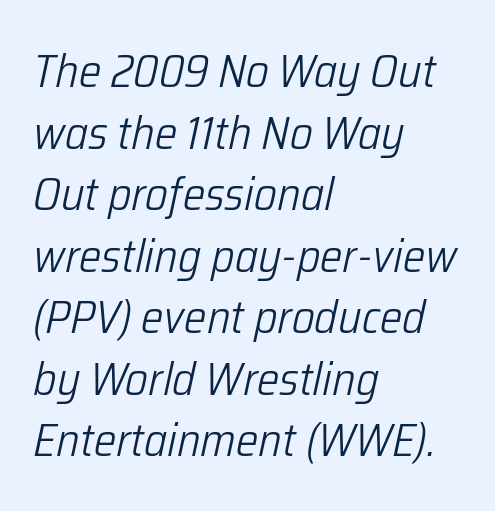
Q: Is the text bold? A: No.
Q: Is the text italic (slanted)? A: Yes, it leans right by about 12 degrees.
Q: Is the text underlined? A: No.
Q: How is the paragraph aligned? A: Left-aligned.
Q: Is the spacing between letters normal or unusually wide? A: Normal.
Q: Is the spacing between lines tight, normal or loose? A: Normal.
Q: Width (condensed, normal, or wide)? A: Condensed.
Q: Stroke contrast? A: Low.
Q: x-height? A: Medium.
Q: Monospaced? A: No.
